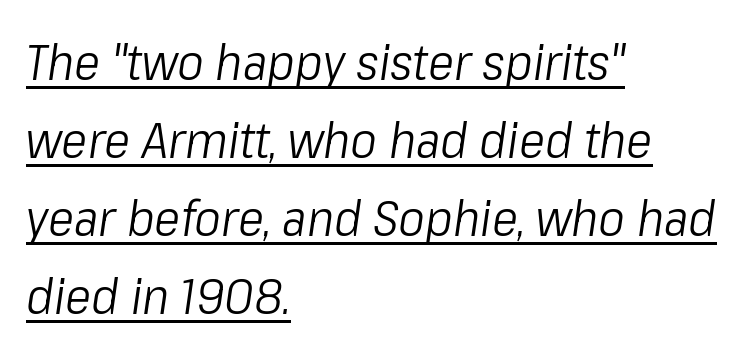
{"italic": "yes", "lean": "right", "slant_degrees": 8, "bold": "no", "weight": "light", "width": "condensed", "stroke_contrast": "low", "x_height": "medium", "monospaced": "no", "underline": "yes", "align": "left", "line_spacing": "normal", "line_spacing_ratio": 1.56, "letter_spacing": "normal", "letter_spacing_em": 0.0, "glyph_px": 50}
